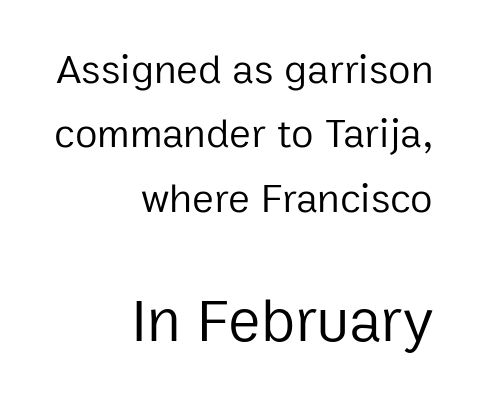
The image shows 61 px regular-weight sans-serif type, upright; set right-aligned, normal line spacing (1.57x), normal letter spacing, not underlined; the second (bottom) block is 1.49x larger; low stroke contrast and a medium x-height.
